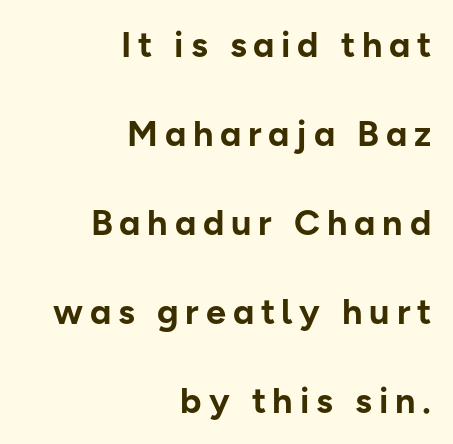
Lines of text with bare space underneath. Does the type have serifs? No, each stem ends abruptly. Is there any slant? The stems are plumb. Layout note: lines flush right. These lines carry a lot of weight — the face is fully bold.
